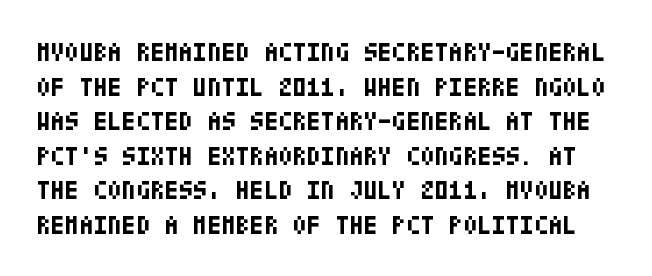
The image shows 26 px bold type, upright; set normal line spacing (1.33x), normal letter spacing, not underlined.
